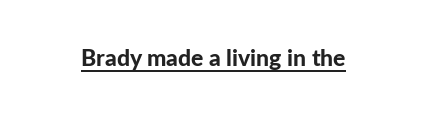
{"italic": "no", "bold": "yes", "underline": "yes", "letter_spacing": "normal", "letter_spacing_em": 0.0, "glyph_px": 23}
